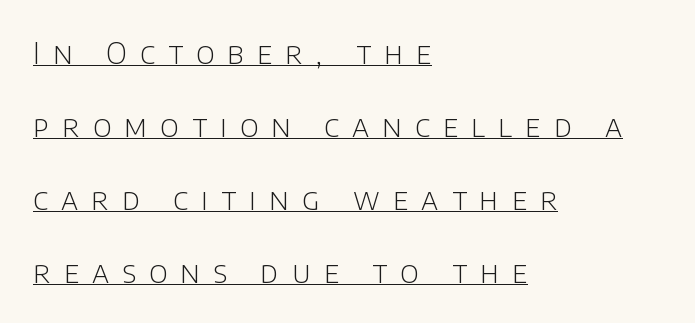
Q: Is the text bold? A: No.
Q: Is the text italic (slanted)? A: No, it is upright.
Q: Is the typeface a serif or a sans-serif typeface? A: Sans-serif.
Q: Is the text underlined? A: Yes.
Q: How is the paragraph aligned? A: Left-aligned.
Q: Is the spacing between letters normal or unusually wide? A: Unusually wide.
Q: Is the spacing between lines tight, normal or loose? A: Loose.
Q: Width (condensed, normal, or wide)? A: Normal.
Q: Stroke contrast? A: Low.
Q: x-height? A: Large.
Q: Monospaced? A: No.
